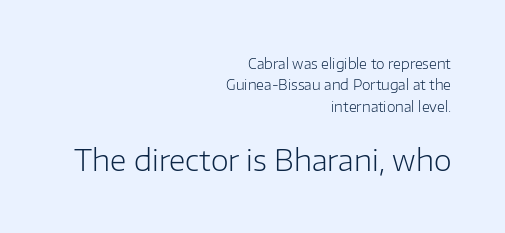
Q: Is the text bold? A: No.
Q: Is the text italic (slanted)? A: No, it is upright.
Q: Is the typeface a serif or a sans-serif typeface? A: Sans-serif.
Q: Is the text underlined? A: No.
Q: How is the paragraph aligned? A: Right-aligned.
Q: Is the spacing between letters normal or unusually wide? A: Normal.
Q: Is the spacing between lines tight, normal or loose? A: Normal.
Q: Which block of text is set in a larger size, the first (top) or the second (bottom)? A: The second (bottom) one.
Q: Width (condensed, normal, or wide)? A: Normal.
Q: Stroke contrast? A: Low.
Q: x-height? A: Medium.
Q: Monospaced? A: No.
